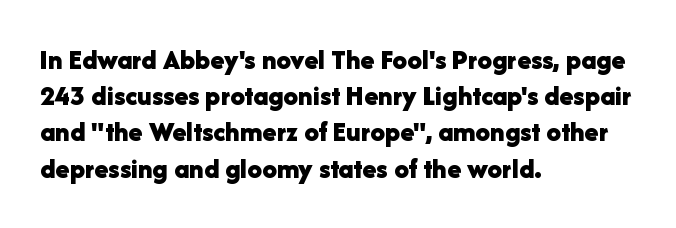
{"serif": "no", "italic": "no", "bold": "yes", "weight": "bold", "width": "normal", "stroke_contrast": "low", "x_height": "medium", "monospaced": "no", "underline": "no", "align": "left", "line_spacing": "normal", "line_spacing_ratio": 1.25, "letter_spacing": "normal", "letter_spacing_em": 0.0, "glyph_px": 29}
